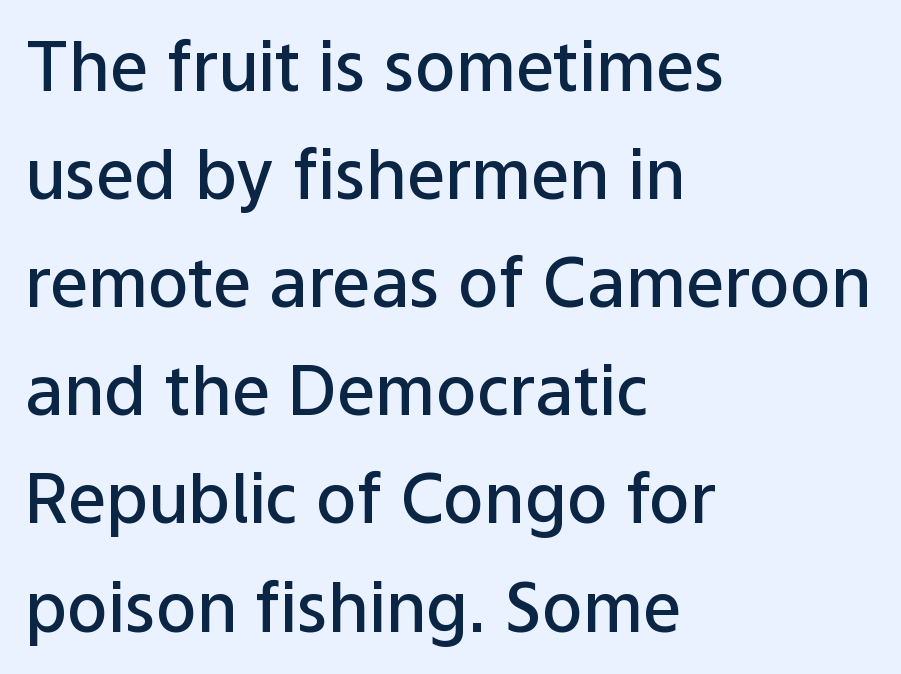
A typesetter would call this zero additional tracking. To sum up the face: it is a sans, with no serifs. The glyphs have the mass of a demibold cut, below bold. Anything drawn beneath the words? Only blank space.
